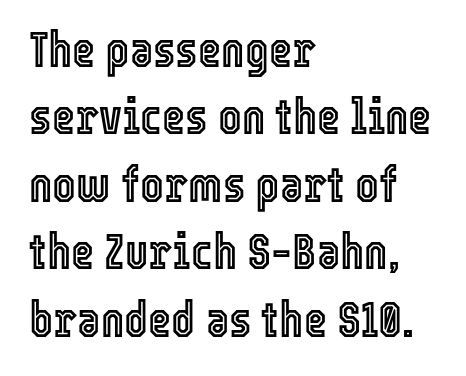
Character widths vary here, with narrow letters taking less room than wide ones. The rendering uses a moderate line-height, typical for paragraphs. Check under the words: just untouched page. The gaps between neighbouring characters are ordinary and unremarkable. Typeset ragged right — the left edge is the straight one. Notice how the stems are strictly vertical — no italics here.
